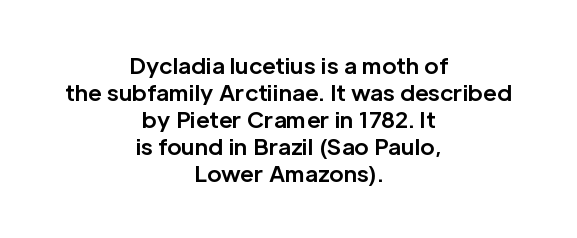
Q: Is the text bold? A: Yes.
Q: Is the text italic (slanted)? A: No, it is upright.
Q: Is the text underlined? A: No.
Q: How is the paragraph aligned? A: Centered.
Q: Is the spacing between letters normal or unusually wide? A: Normal.
